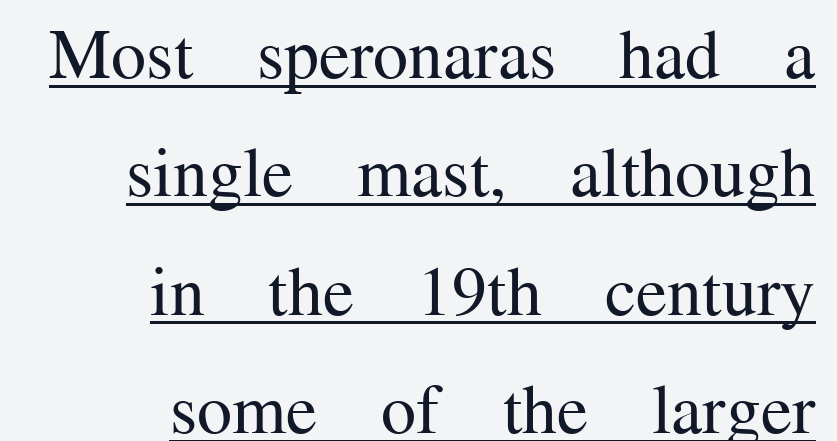
Q: Is the text bold? A: No.
Q: Is the text italic (slanted)? A: No, it is upright.
Q: Is the typeface a serif or a sans-serif typeface? A: Serif.
Q: Is the text underlined? A: Yes.
Q: How is the paragraph aligned? A: Right-aligned.
Q: Is the spacing between letters normal or unusually wide? A: Normal.
Q: Is the spacing between lines tight, normal or loose? A: Normal.
Q: Width (condensed, normal, or wide)? A: Normal.
Q: Stroke contrast? A: Medium.
Q: x-height? A: Medium.
Q: Monospaced? A: No.
